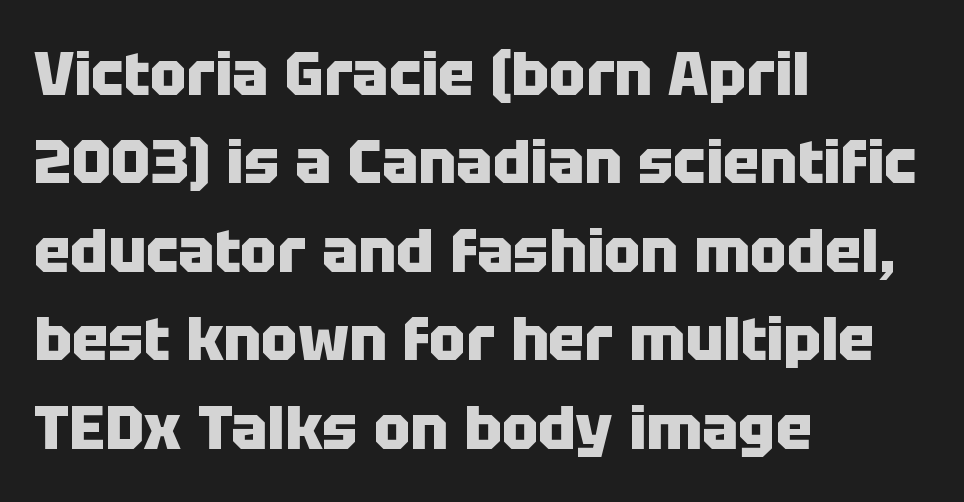
Q: Is the text bold? A: Yes.
Q: Is the text italic (slanted)? A: No, it is upright.
Q: Is the typeface a serif or a sans-serif typeface? A: Sans-serif.
Q: Is the text underlined? A: No.
Q: How is the paragraph aligned? A: Left-aligned.
Q: Is the spacing between letters normal or unusually wide? A: Normal.
Q: Is the spacing between lines tight, normal or loose? A: Normal.
Q: Width (condensed, normal, or wide)? A: Normal.
Q: Stroke contrast? A: Low.
Q: x-height? A: Large.
Q: Monospaced? A: No.
